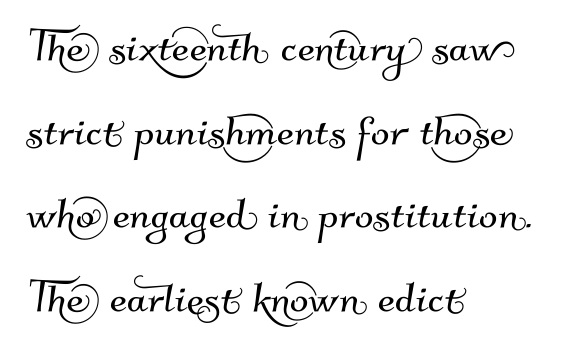
Q: Is the typeface a serif or a sans-serif typeface? A: Sans-serif.
Q: Is the text underlined? A: No.
Q: How is the paragraph aligned? A: Left-aligned.
Q: Is the spacing between letters normal or unusually wide? A: Normal.
Q: Is the spacing between lines tight, normal or loose? A: Normal.
Q: Width (condensed, normal, or wide)? A: Normal.
Q: Stroke contrast? A: Medium.
Q: x-height? A: Small.
Q: Monospaced? A: No.
